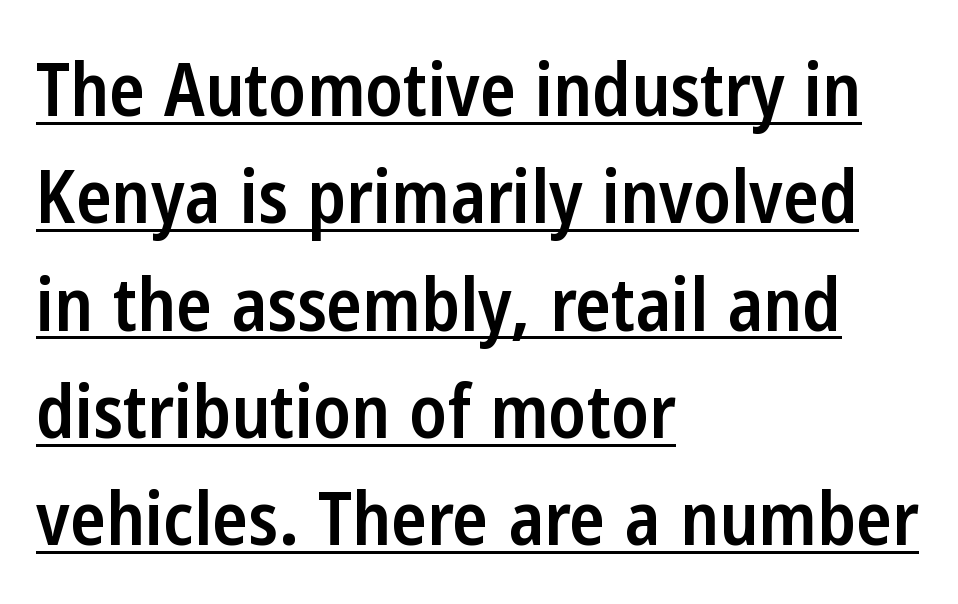
Q: Is the text bold? A: Semi-bold.
Q: Is the text italic (slanted)? A: No, it is upright.
Q: Is the typeface a serif or a sans-serif typeface? A: Sans-serif.
Q: Is the text underlined? A: Yes.
Q: How is the paragraph aligned? A: Left-aligned.
Q: Is the spacing between letters normal or unusually wide? A: Normal.
Q: Is the spacing between lines tight, normal or loose? A: Normal.
Q: Width (condensed, normal, or wide)? A: Condensed.
Q: Stroke contrast? A: Low.
Q: x-height? A: Medium.
Q: Monospaced? A: No.
